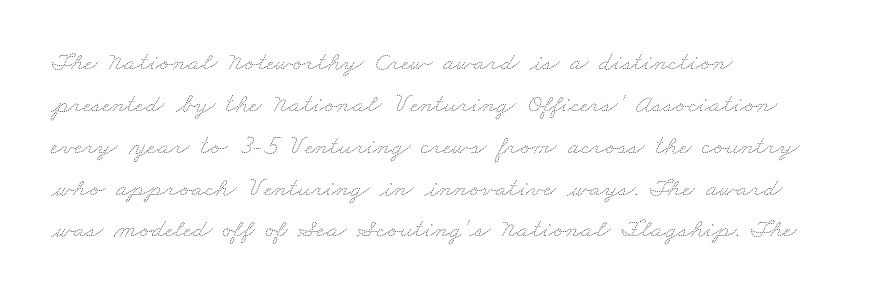
Q: Is the text bold? A: No.
Q: Is the text underlined? A: No.
Q: How is the paragraph aligned? A: Left-aligned.
Q: Is the spacing between letters normal or unusually wide? A: Normal.
Q: Is the spacing between lines tight, normal or loose? A: Normal.
